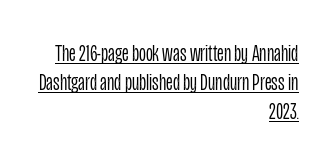
Q: Is the text bold? A: No.
Q: Is the text italic (slanted)? A: No, it is upright.
Q: Is the text underlined? A: Yes.
Q: How is the paragraph aligned? A: Right-aligned.
Q: Is the spacing between letters normal or unusually wide? A: Normal.
